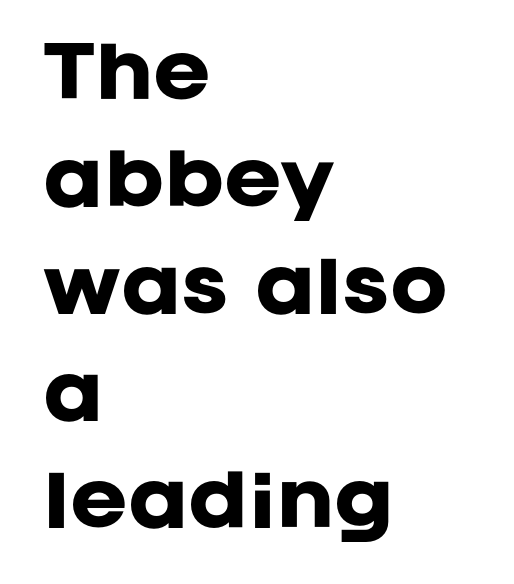
Typeset ragged right — the left edge is the straight one. Characters remain perfectly vertical along every line. Examine the stroke ends and you'll find no serifs. Note the varied advance widths — an 'i' is clearly narrower than an 'm'. Nothing unusual about the tracking: characters are spaced as the font intends. The passage shown stacks its lines at a standard gap.
